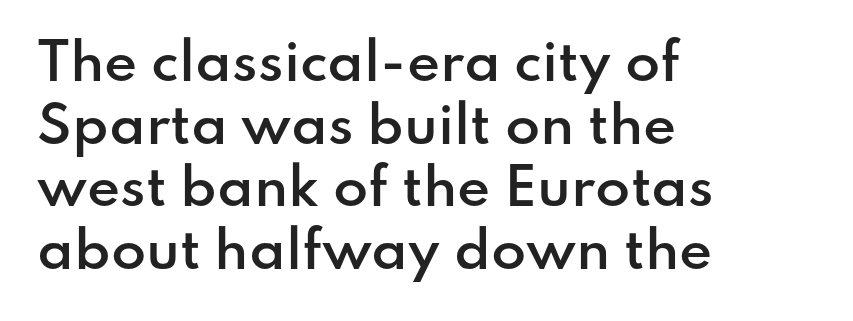
{"serif": "no", "italic": "no", "bold": "semi", "weight": "semibold", "width": "normal", "stroke_contrast": "low", "x_height": "small", "monospaced": "no", "underline": "no", "align": "left", "line_spacing_ratio": 1.23, "letter_spacing": "normal", "letter_spacing_em": 0.0, "glyph_px": 51}
